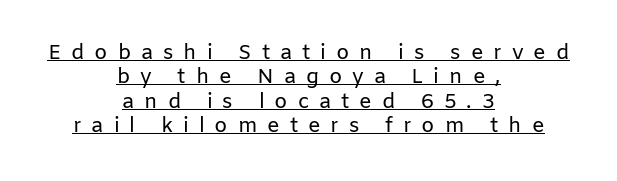
The image shows 21 px text type, upright; set centered, line spacing 1.16x, unusually wide letter spacing (+0.47 em), underlined.
